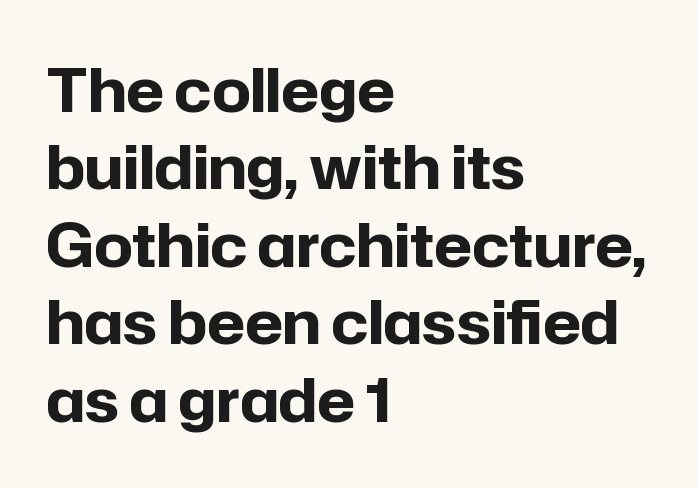
Q: Is the text bold? A: Yes.
Q: Is the text italic (slanted)? A: No, it is upright.
Q: Is the typeface a serif or a sans-serif typeface? A: Sans-serif.
Q: Is the text underlined? A: No.
Q: How is the paragraph aligned? A: Left-aligned.
Q: Is the spacing between letters normal or unusually wide? A: Normal.
Q: Is the spacing between lines tight, normal or loose? A: Normal.
Q: Width (condensed, normal, or wide)? A: Normal.
Q: Stroke contrast? A: Low.
Q: x-height? A: Medium.
Q: Monospaced? A: No.
